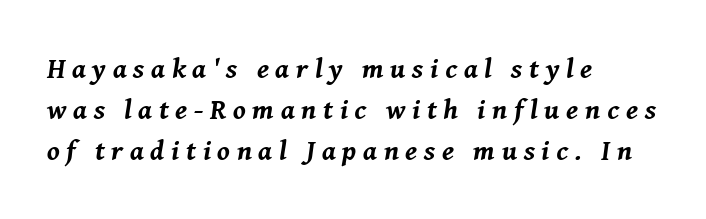
Q: Is the text bold? A: Yes.
Q: Is the text italic (slanted)? A: Yes, it leans right by about 8 degrees.
Q: Is the text underlined? A: No.
Q: How is the paragraph aligned? A: Left-aligned.
Q: Is the spacing between letters normal or unusually wide? A: Unusually wide.
Q: Is the spacing between lines tight, normal or loose? A: Normal.
Q: Width (condensed, normal, or wide)? A: Normal.
Q: Stroke contrast? A: Medium.
Q: x-height? A: Medium.
Q: Monospaced? A: No.
